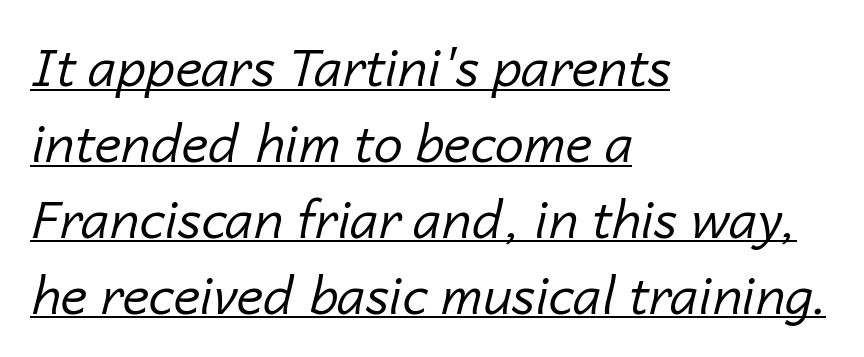
The whole block is typeset with a tilt. Every row of glyphs begins at an identical x-position on the left. The face looks like a standard text weight, possibly lighter. If you measured baseline to baseline, you'd find a middling distance.
